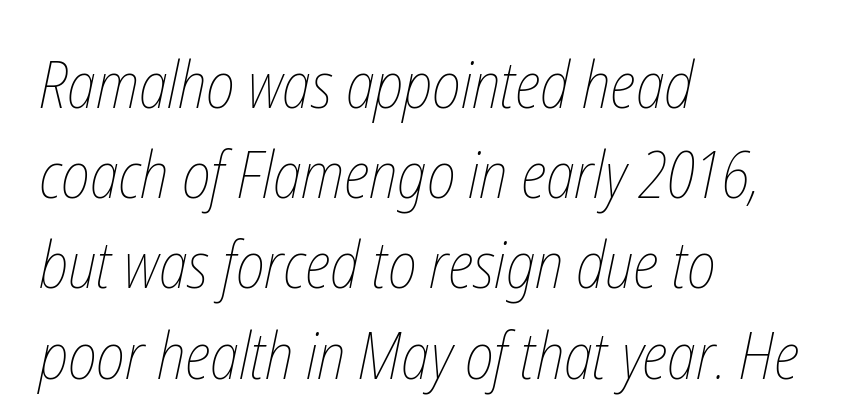
There is no visible air inserted between adjacent glyphs. The foot of each line stays bare and open. The text block is weighted toward the left margin, trailing off unevenly rightward. The font is comparable to plain body text, perhaps lighter. The letters advance in unequal steps, a hallmark of proportional type.
